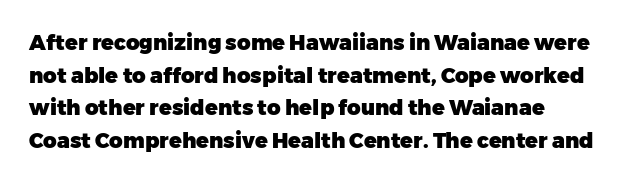
The image shows 21 px bold type, upright; set normal line spacing (1.55x), normal letter spacing, not underlined.
